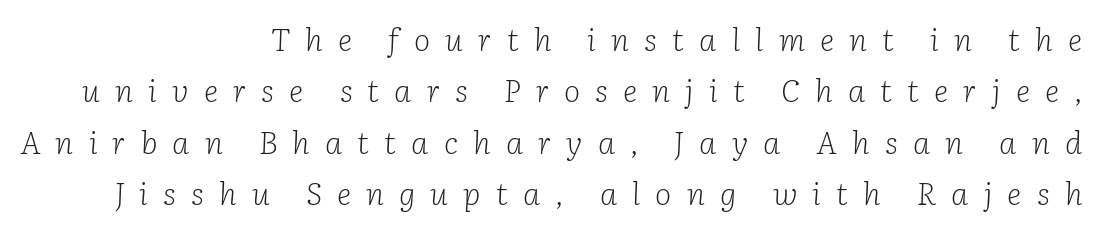
Q: Is the text bold? A: No.
Q: Is the text italic (slanted)? A: Yes, it leans right by about 2 degrees.
Q: Is the typeface a serif or a sans-serif typeface? A: Serif.
Q: Is the text underlined? A: No.
Q: How is the paragraph aligned? A: Right-aligned.
Q: Is the spacing between letters normal or unusually wide? A: Unusually wide.
Q: Is the spacing between lines tight, normal or loose? A: Normal.
Q: Width (condensed, normal, or wide)? A: Normal.
Q: Stroke contrast? A: Low.
Q: x-height? A: Medium.
Q: Monospaced? A: No.
